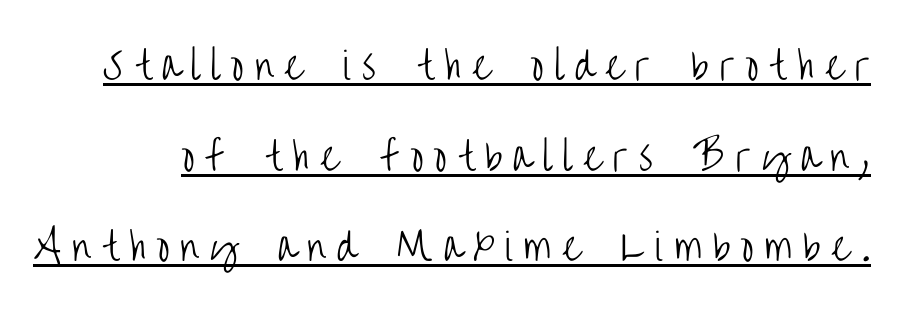
The image shows 37 px light, condensed sans-serif type, upright; set loose line spacing (2.45x), unusually wide letter spacing (+0.3 em), underlined; low stroke contrast and a large x-height.
